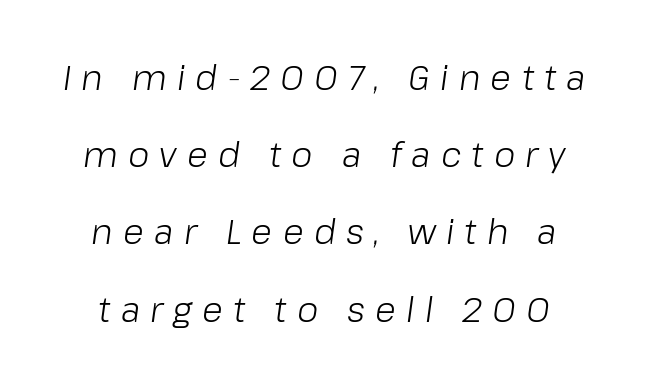
{"italic": "yes", "lean": "right", "slant_degrees": 8, "bold": "no", "weight": "light", "width": "normal", "stroke_contrast": "low", "x_height": "medium", "monospaced": "no", "underline": "no", "line_spacing": "loose", "line_spacing_ratio": 2.27, "letter_spacing": "wide", "letter_spacing_em": 0.3, "glyph_px": 34}
